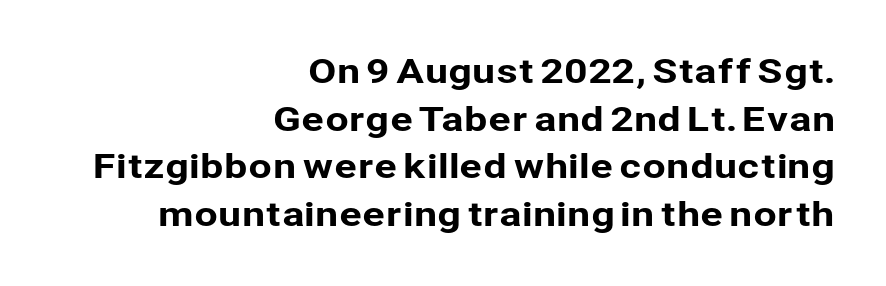
{"serif": "no", "italic": "no", "width": "normal", "stroke_contrast": "low", "x_height": "medium", "monospaced": "no", "underline": "no", "align": "right", "line_spacing": "normal", "line_spacing_ratio": 1.4, "letter_spacing": "normal", "letter_spacing_em": 0.0, "glyph_px": 34}
